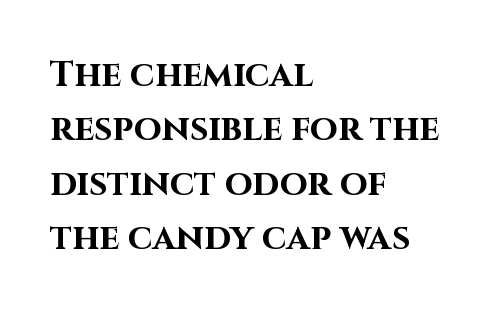
The image shows 36 px bold sans-serif type, upright; set left-aligned, normal line spacing (1.51x), normal letter spacing, not underlined; high stroke contrast and a large x-height.
